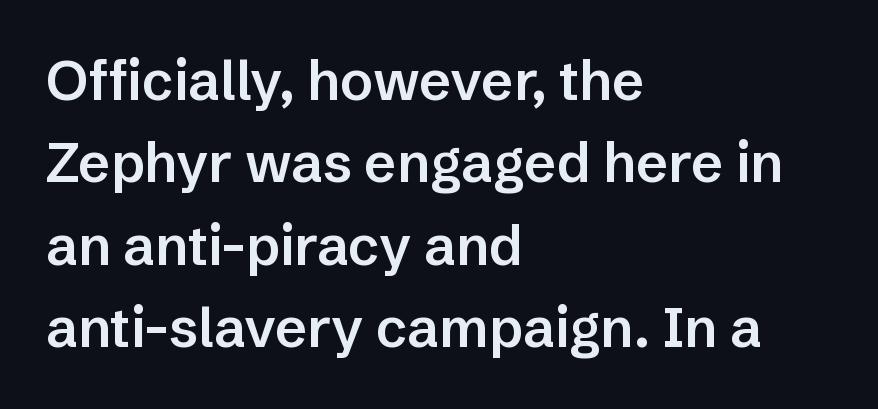
Compared with an ordinary text face, these strokes are moderately heavier — a semibold. Think of a printed novel: that variable character pitch is what you see here. The rendering anchors every line to the left-hand side. This is sans-serif lettering, the kind often seen on screens and signage. Ascenders rise straight up at ninety degrees.
